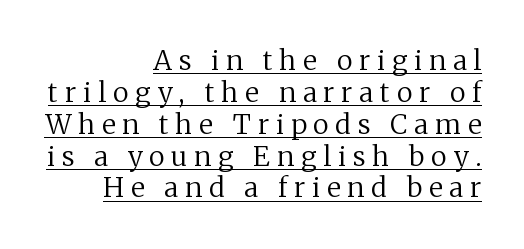
The image shows 27 px text type, upright; set right-aligned, line spacing 1.18x, unusually wide letter spacing (+0.26 em), underlined.
